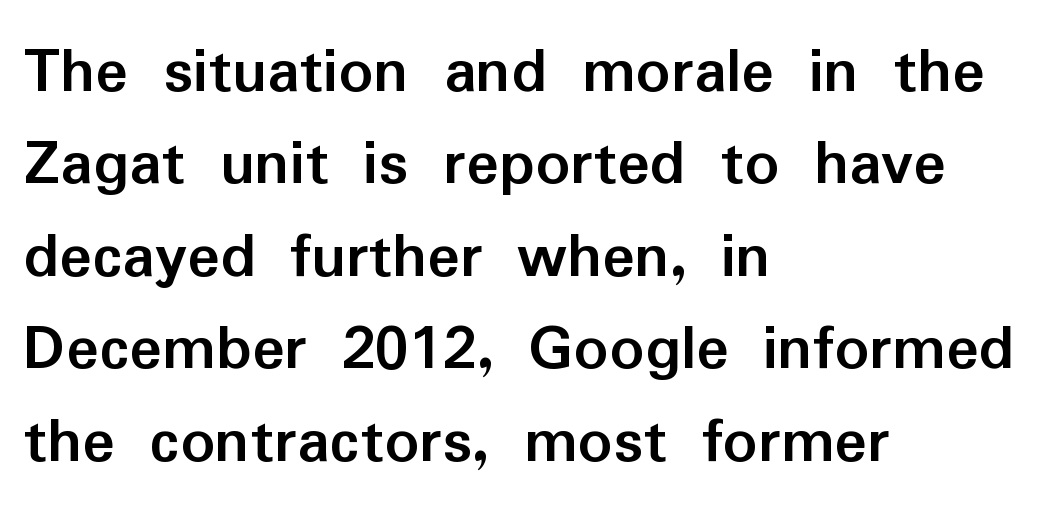
Normally led — the rows are evenly, conventionally spaced. These lines were composed using upright roman letters. Has an underline been added? It has not. Students, this is bold: see how much ink each stroke carries. A typesetter would call this zero additional tracking. Are there feet on the stems? There aren't — it's a sans.
